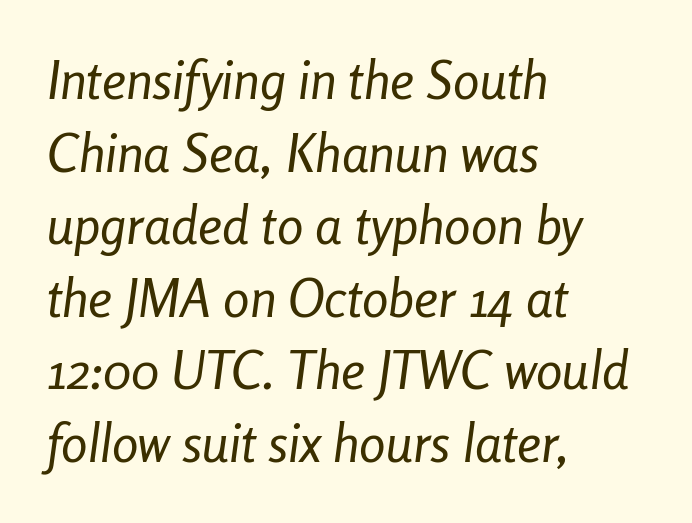
Q: Is the text bold? A: No.
Q: Is the text italic (slanted)? A: Yes, it leans right by about 8 degrees.
Q: Is the text underlined? A: No.
Q: How is the paragraph aligned? A: Left-aligned.
Q: Is the spacing between letters normal or unusually wide? A: Normal.
Q: Is the spacing between lines tight, normal or loose? A: Normal.
Q: Width (condensed, normal, or wide)? A: Condensed.
Q: Stroke contrast? A: Low.
Q: x-height? A: Medium.
Q: Monospaced? A: No.
